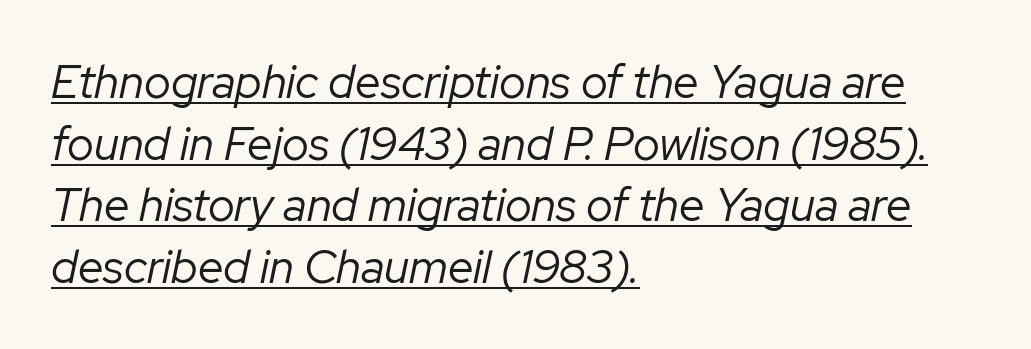
Q: Is the text bold? A: No.
Q: Is the text italic (slanted)? A: Yes, it leans right by about 12 degrees.
Q: Is the text underlined? A: Yes.
Q: How is the paragraph aligned? A: Left-aligned.
Q: Is the spacing between letters normal or unusually wide? A: Normal.
Q: Is the spacing between lines tight, normal or loose? A: Normal.
Q: Width (condensed, normal, or wide)? A: Normal.
Q: Stroke contrast? A: Low.
Q: x-height? A: Medium.
Q: Monospaced? A: No.
